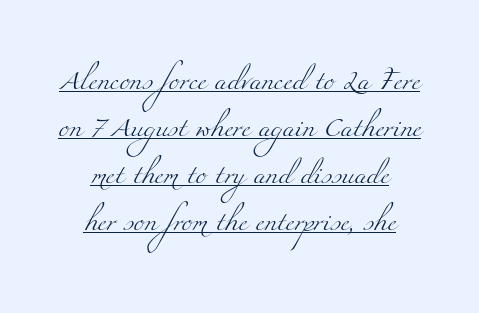
The image shows 20 px text type; set centered, loose line spacing (2.35x), normal letter spacing, underlined.
